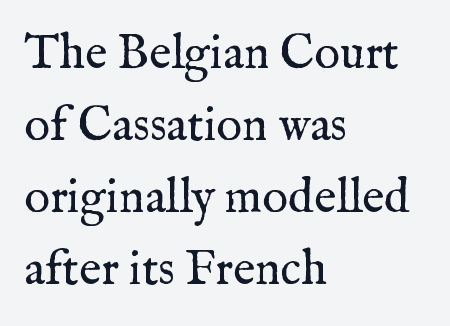
{"serif": "yes", "italic": "no", "bold": "no", "weight": "regular", "width": "normal", "stroke_contrast": "medium", "x_height": "medium", "monospaced": "no", "underline": "no", "align": "left", "line_spacing": "normal", "line_spacing_ratio": 1.5, "letter_spacing": "normal", "letter_spacing_em": 0.0, "glyph_px": 48}
